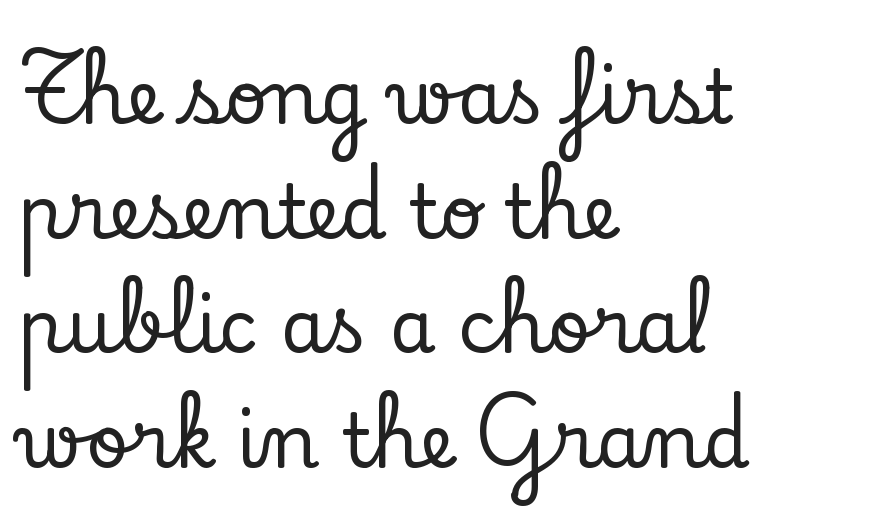
Q: Is the text italic (slanted)? A: No, it is upright.
Q: Is the typeface a serif or a sans-serif typeface? A: Serif.
Q: Is the text underlined? A: No.
Q: How is the paragraph aligned? A: Left-aligned.
Q: Is the spacing between letters normal or unusually wide? A: Normal.
Q: Is the spacing between lines tight, normal or loose? A: Normal.
Q: Width (condensed, normal, or wide)? A: Normal.
Q: Stroke contrast? A: Low.
Q: x-height? A: Small.
Q: Monospaced? A: No.
